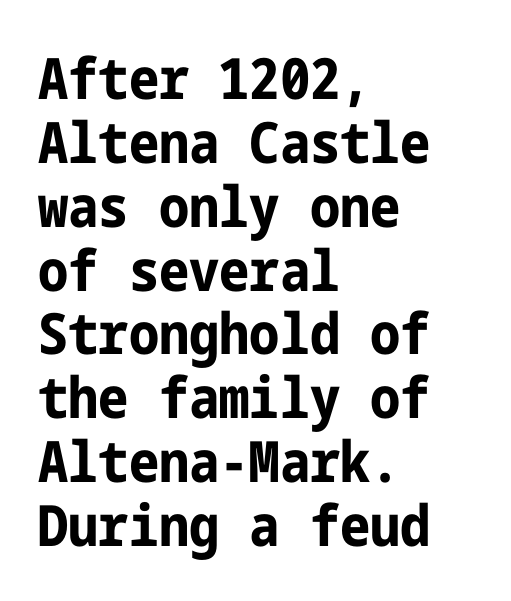
Posture: straight, roman, zero tilt. The compositor pushed each line to the left boundary. The passage shown is emphatically bold. This rendering features lettering with no underline.
